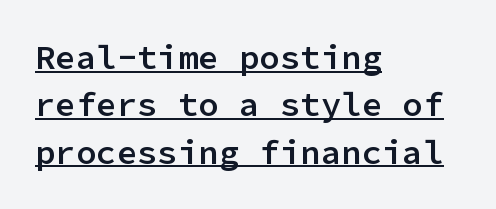
Bold? Not quite — semibold, heavier than regular but stopping short. Fixed-width glyphs throughout — classic coding-font behaviour. The text was rendered using a sans face with plain stroke endings. Observe the ordinary spacing: letters are neighbours, not strangers. The axis of the letterforms is exactly vertical. Whoever set this chose a conventional vertical rhythm.
